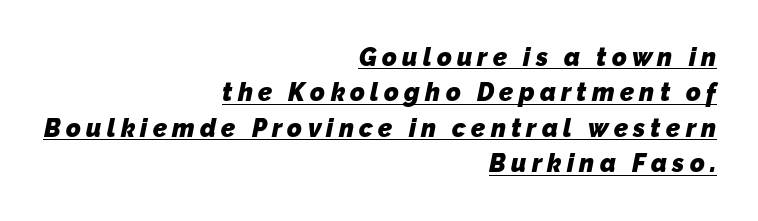
The image shows 25 px bold type; set right-aligned, normal line spacing (1.42x), unusually wide letter spacing (+0.21 em), underlined.
